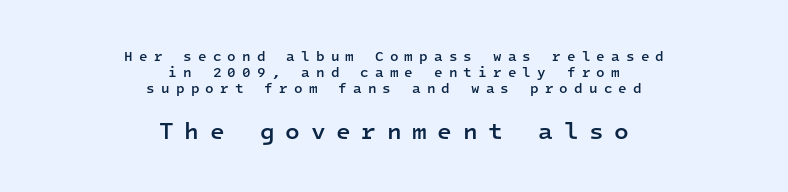
The image shows 24 px text type, upright; set centered, tight line spacing (1.15x), unusually wide letter spacing (+0.44 em), not underlined; the second (bottom) block is 1.71x larger.
